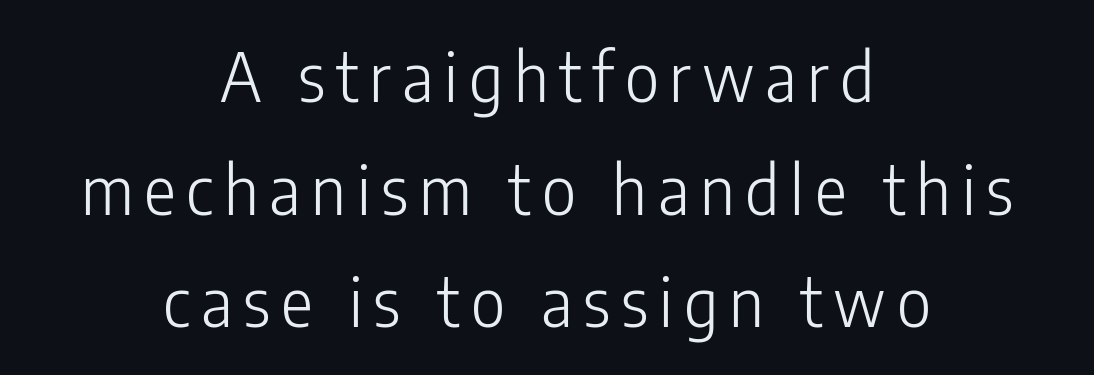
{"serif": "no", "italic": "no", "bold": "no", "weight": "light", "width": "condensed", "stroke_contrast": "low", "x_height": "medium", "monospaced": "no", "underline": "no", "align": "center", "line_spacing": "normal", "line_spacing_ratio": 1.68, "glyph_px": 67}
